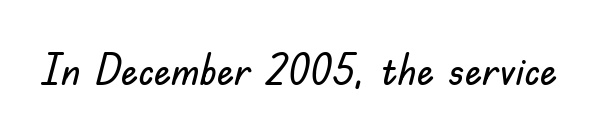
The image shows 43 px sans-serif type; set normal letter spacing, not underlined; low stroke contrast and a small x-height.
